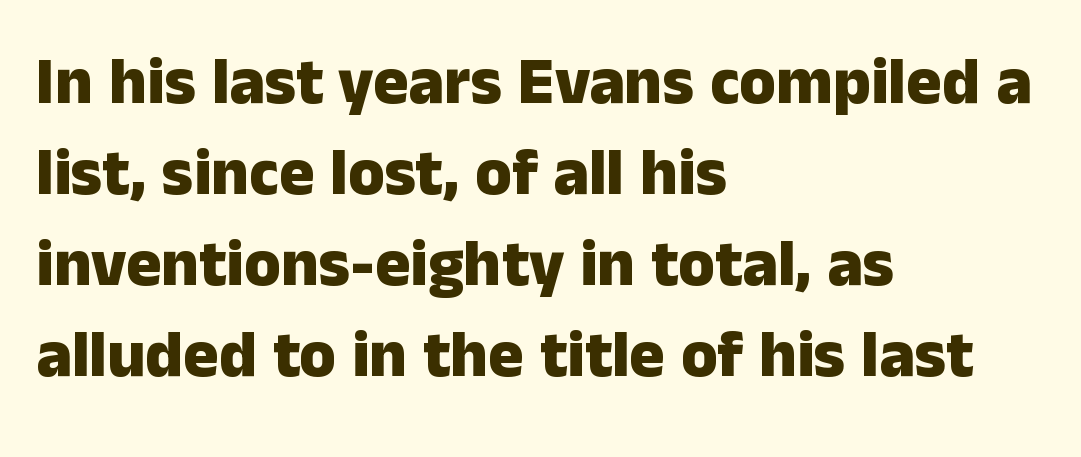
Q: Is the text bold? A: Yes.
Q: Is the text italic (slanted)? A: No, it is upright.
Q: Is the typeface a serif or a sans-serif typeface? A: Sans-serif.
Q: Is the text underlined? A: No.
Q: How is the paragraph aligned? A: Left-aligned.
Q: Is the spacing between letters normal or unusually wide? A: Normal.
Q: Is the spacing between lines tight, normal or loose? A: Normal.
Q: Width (condensed, normal, or wide)? A: Normal.
Q: Stroke contrast? A: Low.
Q: x-height? A: Medium.
Q: Monospaced? A: No.
